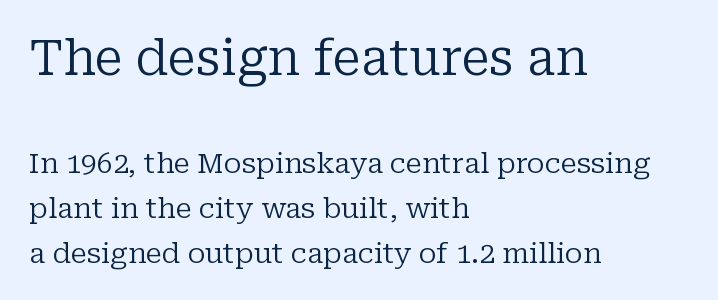
{"serif": "yes", "italic": "no", "bold": "no", "weight": "regular", "width": "normal", "stroke_contrast": "low", "x_height": "medium", "monospaced": "no", "underline": "no", "align": "left", "line_spacing": "normal", "line_spacing_ratio": 1.61, "letter_spacing": "normal", "letter_spacing_em": 0.0, "larger_block": "first", "size_ratio": 1.75, "glyph_px": 49}
